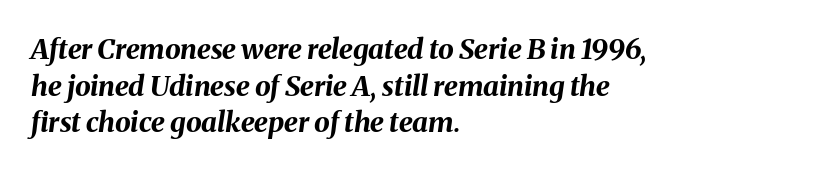
{"italic": "yes", "lean": "right", "slant_degrees": 8, "bold": "yes", "weight": "bold", "width": "normal", "stroke_contrast": "medium", "x_height": "medium", "monospaced": "no", "underline": "no", "align": "left", "line_spacing": "normal", "line_spacing_ratio": 1.31, "letter_spacing": "normal", "letter_spacing_em": 0.0, "glyph_px": 28}
